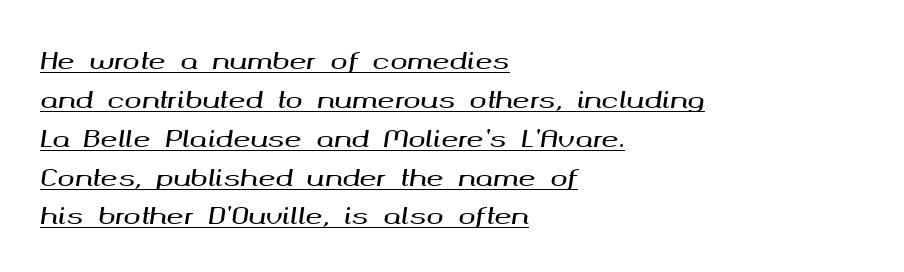
The image shows 23 px text type, italic (leaning right); set left-aligned, normal line spacing (1.69x), normal letter spacing, underlined.
